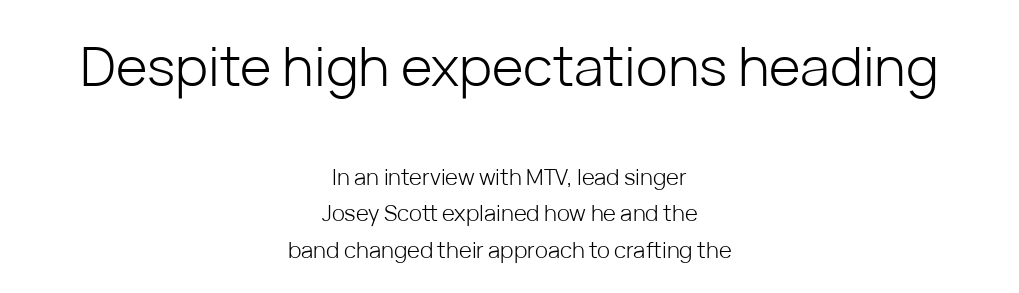
Q: Is the text bold? A: No.
Q: Is the text italic (slanted)? A: No, it is upright.
Q: Is the typeface a serif or a sans-serif typeface? A: Sans-serif.
Q: Is the text underlined? A: No.
Q: How is the paragraph aligned? A: Centered.
Q: Is the spacing between letters normal or unusually wide? A: Normal.
Q: Is the spacing between lines tight, normal or loose? A: Normal.
Q: Which block of text is set in a larger size, the first (top) or the second (bottom)? A: The first (top) one.
Q: Width (condensed, normal, or wide)? A: Normal.
Q: Stroke contrast? A: Low.
Q: x-height? A: Medium.
Q: Monospaced? A: No.
